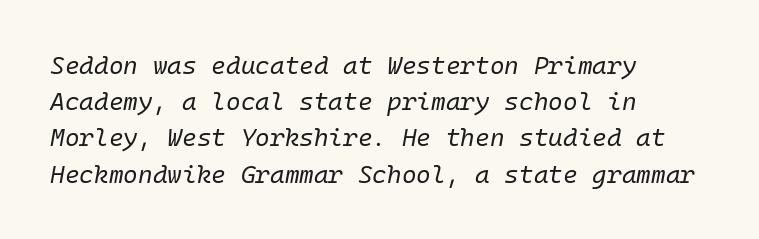
{"italic": "yes", "lean": "right", "slant_degrees": 10, "bold": "no", "underline": "no", "align": "left", "line_spacing": "normal", "line_spacing_ratio": 1.45, "letter_spacing": "normal", "letter_spacing_em": 0.0, "glyph_px": 25}
